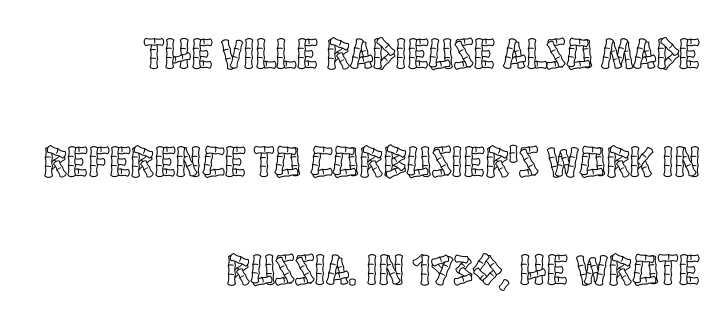
{"italic": "no", "width": "condensed", "x_height": "large", "monospaced": "no", "underline": "no", "align": "right", "line_spacing": "loose", "line_spacing_ratio": 2.46, "letter_spacing": "normal", "letter_spacing_em": 0.0, "glyph_px": 44}
